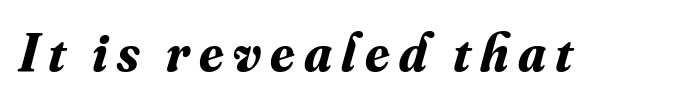
Q: Is the text bold? A: Yes.
Q: Is the text italic (slanted)? A: Yes, it leans right by about 16 degrees.
Q: Is the typeface a serif or a sans-serif typeface? A: Serif.
Q: Is the text underlined? A: No.
Q: Width (condensed, normal, or wide)? A: Normal.
Q: Stroke contrast? A: Medium.
Q: x-height? A: Small.
Q: Monospaced? A: No.
